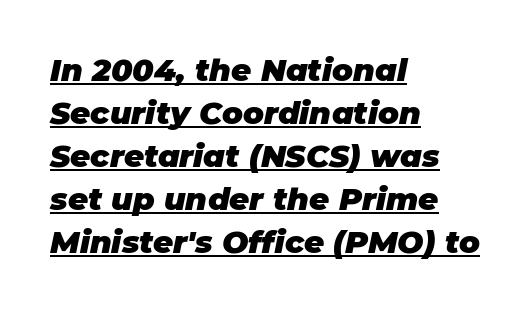
A student would call this left alignment; a typographer would say flush left, rag right. Quick note: interline space is typical. The letters are slanted; this is an italic face. This sample uses plain, unmodified letter spacing. A dark, heavy texture on the line: the type is bold.
